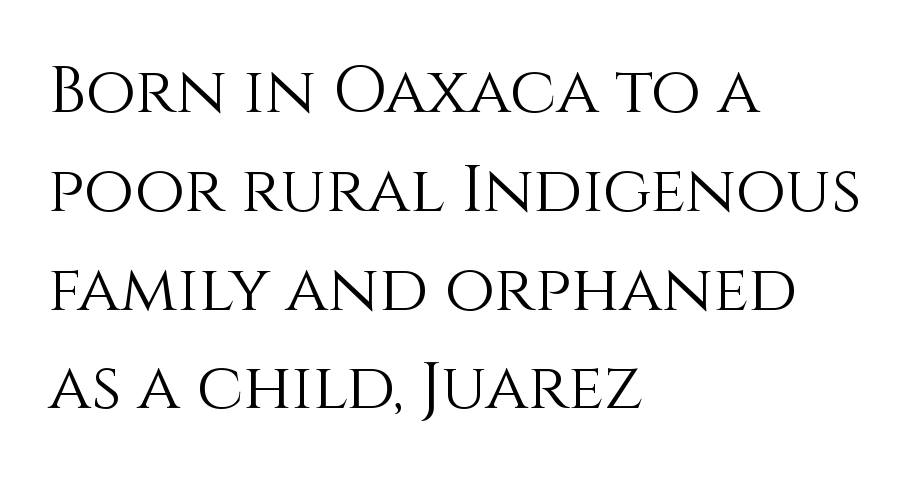
Q: Is the text bold? A: No.
Q: Is the text italic (slanted)? A: No, it is upright.
Q: Is the text underlined? A: No.
Q: How is the paragraph aligned? A: Left-aligned.
Q: Is the spacing between letters normal or unusually wide? A: Normal.
Q: Is the spacing between lines tight, normal or loose? A: Normal.
Q: Width (condensed, normal, or wide)? A: Normal.
Q: x-height? A: Large.
Q: Monospaced? A: No.
